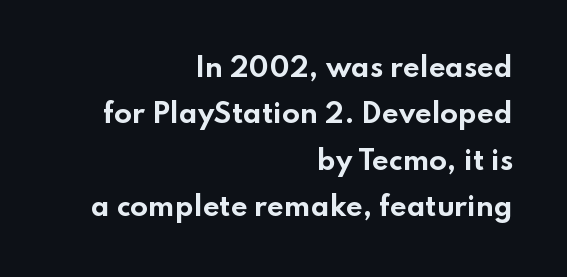
{"italic": "no", "bold": "yes", "underline": "no", "align": "right", "line_spacing_ratio": 1.78, "letter_spacing": "normal", "letter_spacing_em": 0.0, "glyph_px": 26}
